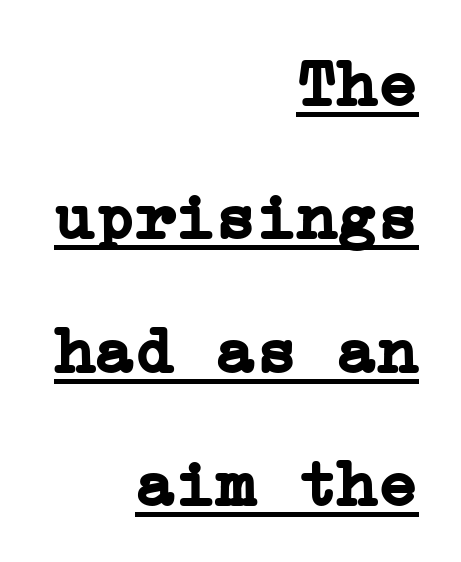
Students, observe the line beneath the letters — that is underlining. The text block is weighted toward the right margin, trailing off unevenly leftward. Unlike a clean sans, this face finishes its strokes with serifs. Here the glyphs are tracked normally, forming tight word shapes.
